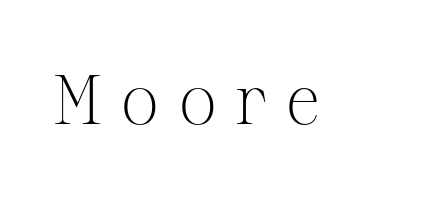
Decoration check: the copy has no underline. To sum up the face: it has serifs. The rendering inserts visible extra space after every character. A roman cut, with each character standing at attention. The font sits on the lighter half of the weight spectrum, regular included.
